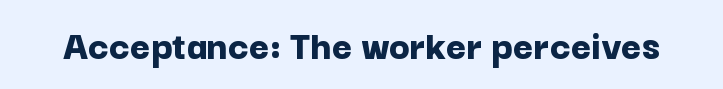
I'd call this a sans setting — the letters go barefoot. It's the straight-up-and-down kind of type. This rendering leaves character spacing at its baseline value. The face used here is proportionally spaced, like ordinary book or web type. Heft: maximum for text — a bold. Clear beneath every line of the passage.
